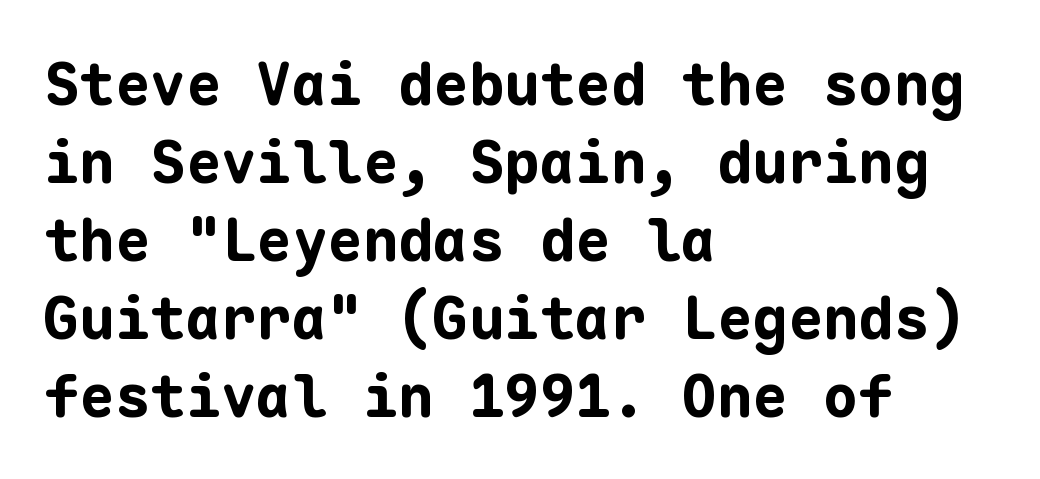
Q: Is the text bold? A: Yes.
Q: Is the text italic (slanted)? A: No, it is upright.
Q: Is the typeface a serif or a sans-serif typeface? A: Sans-serif.
Q: Is the text underlined? A: No.
Q: How is the paragraph aligned? A: Left-aligned.
Q: Is the spacing between letters normal or unusually wide? A: Normal.
Q: Is the spacing between lines tight, normal or loose? A: Normal.
Q: Width (condensed, normal, or wide)? A: Normal.
Q: Stroke contrast? A: Low.
Q: x-height? A: Medium.
Q: Monospaced? A: Yes.
